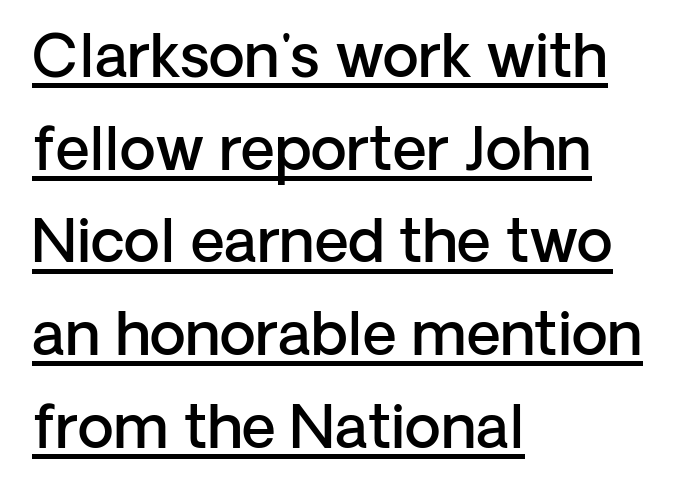
The image shows 59 px semibold sans-serif type, upright; set left-aligned, normal line spacing (1.57x), normal letter spacing, underlined; low stroke contrast and a medium x-height.
